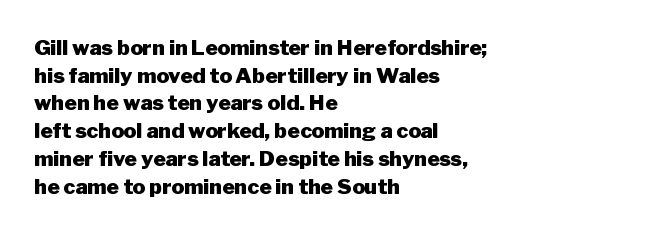
It's the straight-up-and-down kind of type. The words here are not underlined. Summary of vertical rhythm: regular, with standard interline spacing. Alignment: flush left. The rendering keeps characters at their native spacing.
